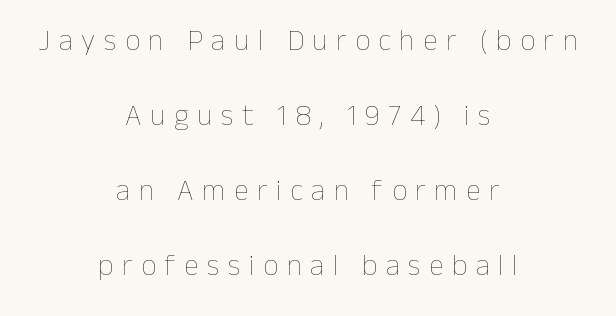
{"italic": "no", "bold": "no", "weight": "thin", "width": "normal", "stroke_contrast": "low", "x_height": "medium", "monospaced": "no", "underline": "no", "align": "center", "line_spacing": "loose", "line_spacing_ratio": 2.5, "letter_spacing": "wide", "letter_spacing_em": 0.28, "glyph_px": 30}
